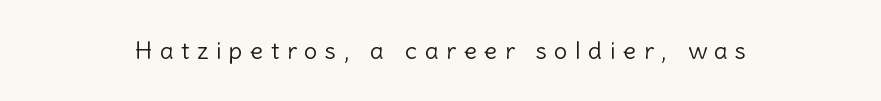
The image shows 24 px text type, upright; set unusually wide letter spacing (+0.32 em), not underlined.
